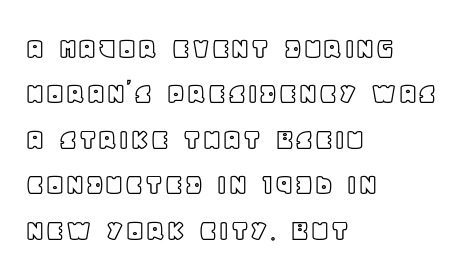
{"italic": "no", "width": "normal", "x_height": "large", "monospaced": "no", "underline": "no", "align": "left", "line_spacing": "normal", "line_spacing_ratio": 1.42, "letter_spacing": "normal", "letter_spacing_em": 0.0, "glyph_px": 32}
